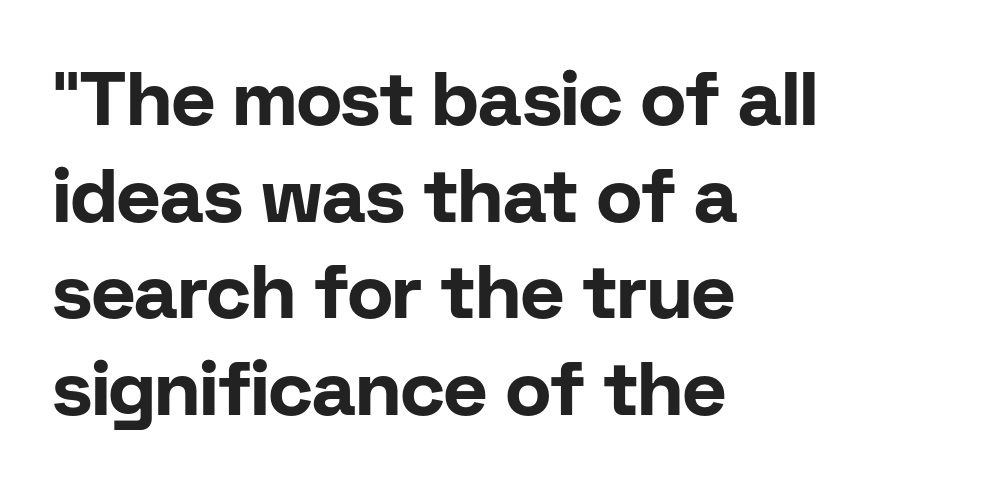
The image shows 75 px bold sans-serif type, upright; set left-aligned, normal line spacing (1.29x), normal letter spacing, not underlined; low stroke contrast and a medium x-height.
